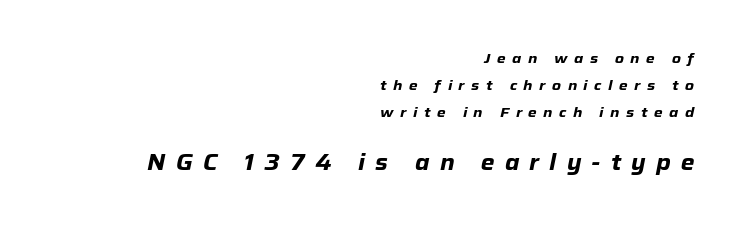
Q: Is the text bold? A: Yes.
Q: Is the text italic (slanted)? A: Yes, it leans right by about 12 degrees.
Q: Is the text underlined? A: No.
Q: How is the paragraph aligned? A: Right-aligned.
Q: Is the spacing between letters normal or unusually wide? A: Unusually wide.
Q: Is the spacing between lines tight, normal or loose? A: Loose.
Q: Which block of text is set in a larger size, the first (top) or the second (bottom)? A: The second (bottom) one.
